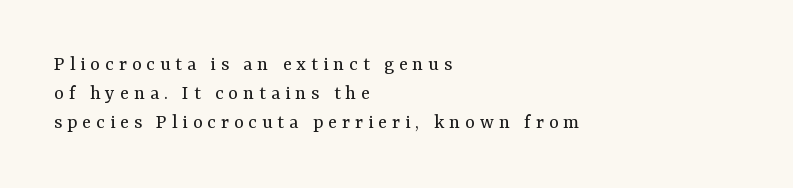
The image shows 21 px text type, upright; set left-aligned, normal line spacing (1.37x), unusually wide letter spacing (+0.23 em), not underlined.
